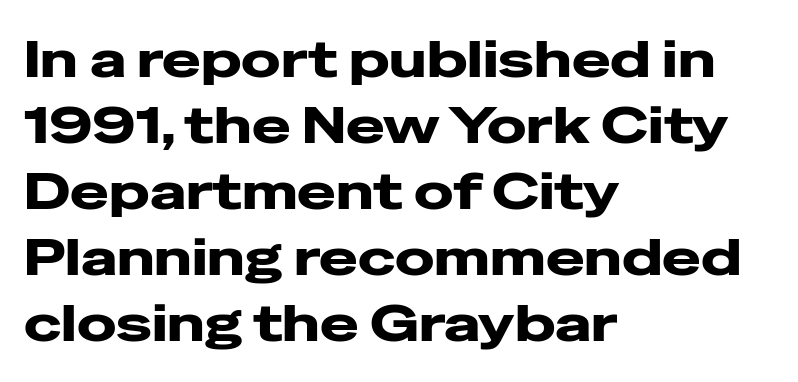
{"serif": "no", "italic": "no", "width": "wide", "stroke_contrast": "low", "x_height": "medium", "monospaced": "no", "underline": "no", "align": "left", "line_spacing": "normal", "line_spacing_ratio": 1.27, "letter_spacing": "normal", "letter_spacing_em": 0.0, "glyph_px": 52}
